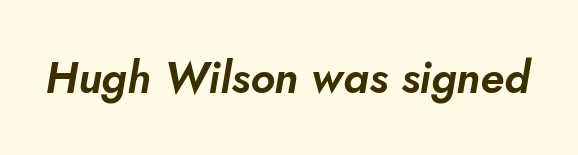
Do the characters align in a grid? No, the font is proportional. Plain, unruled lines of type. The tracking reads as untouched default to a designer's eye. An italicized treatment has been applied to the whole sample.
